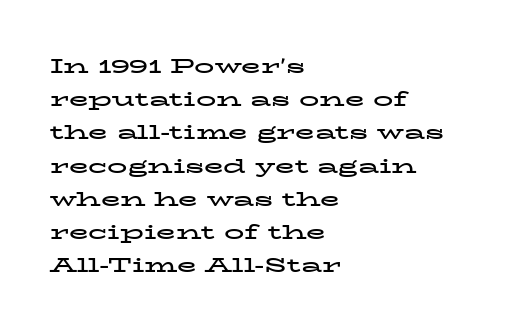
The image shows 20 px bold type, upright; set left-aligned, normal line spacing (1.66x), normal letter spacing, not underlined.
